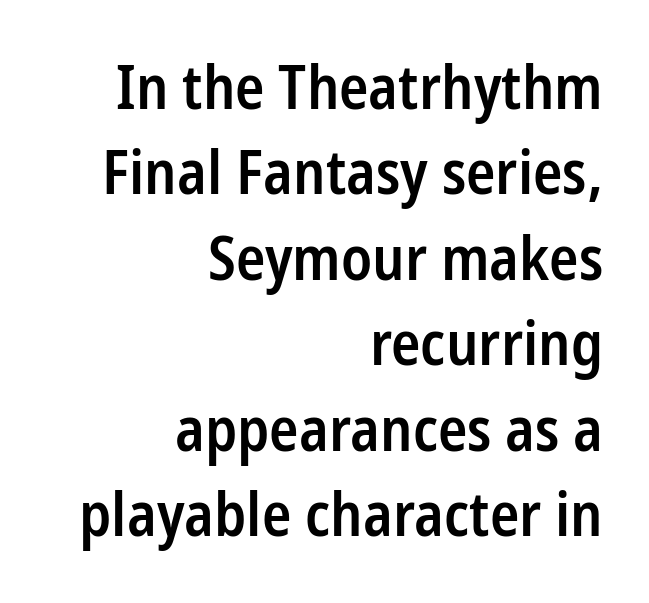
The lines in this sample share a right terminus and differ only in where they begin. The letters sit at their default tracking, neither squeezed nor spread. Varying glyph widths throughout — classic text-font behaviour. Is there any slant? The stems are plumb. Summary of weight: moderately heavy, a semibold.
